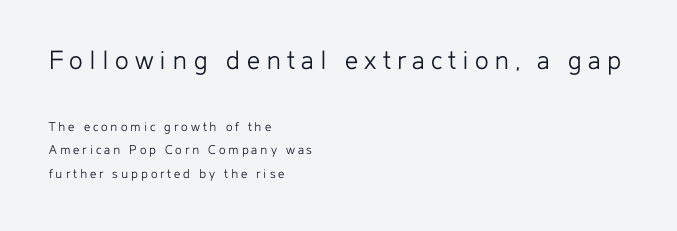
The image shows 29 px light sans-serif type, upright; set left-aligned, normal line spacing (1.68x), unusually wide letter spacing (+0.21 em), not underlined; the first (top) block is 2.07x larger; low stroke contrast and a medium x-height.
